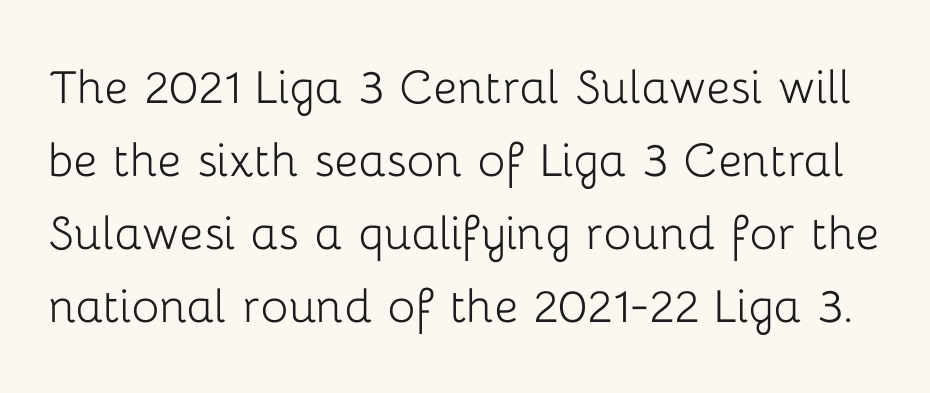
The image shows 58 px light sans-serif type, upright; set normal line spacing (1.26x), normal letter spacing, not underlined; low stroke contrast and a medium x-height.
